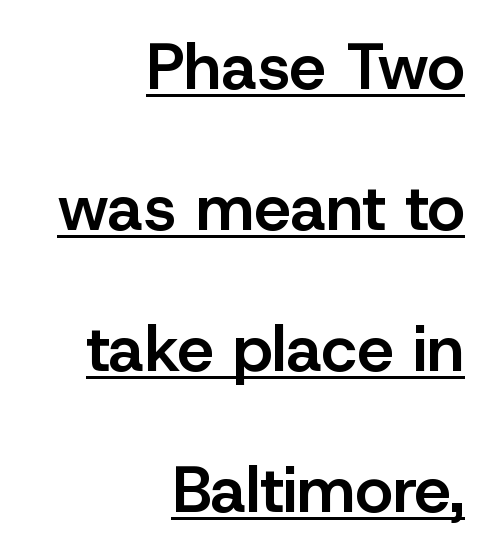
{"serif": "no", "italic": "no", "bold": "semi", "weight": "semibold", "width": "normal", "stroke_contrast": "low", "x_height": "medium", "monospaced": "no", "underline": "yes", "align": "right", "line_spacing": "loose", "line_spacing_ratio": 2.17, "letter_spacing": "normal", "letter_spacing_em": 0.0, "glyph_px": 65}
